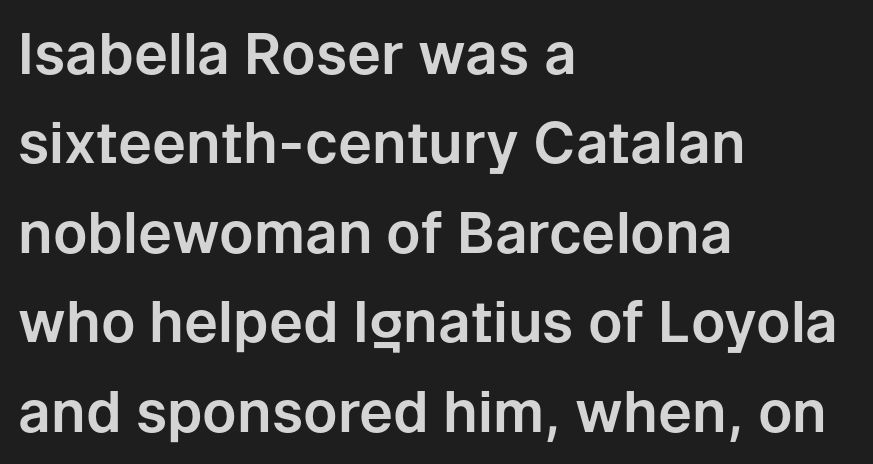
Q: Is the text italic (slanted)? A: No, it is upright.
Q: Is the typeface a serif or a sans-serif typeface? A: Sans-serif.
Q: Is the text underlined? A: No.
Q: How is the paragraph aligned? A: Left-aligned.
Q: Is the spacing between letters normal or unusually wide? A: Normal.
Q: Is the spacing between lines tight, normal or loose? A: Normal.
Q: Width (condensed, normal, or wide)? A: Normal.
Q: Stroke contrast? A: Low.
Q: x-height? A: Medium.
Q: Monospaced? A: No.
